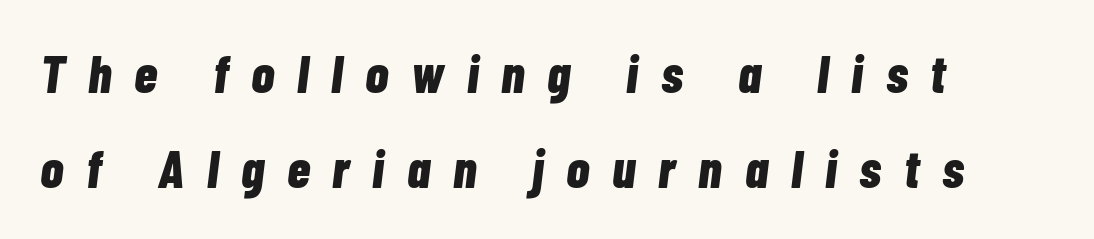
The image shows 53 px bold, condensed type, italic (leaning right); set left-aligned, line spacing 1.79x, unusually wide letter spacing (+0.43 em), not underlined; low stroke contrast and a medium x-height.
